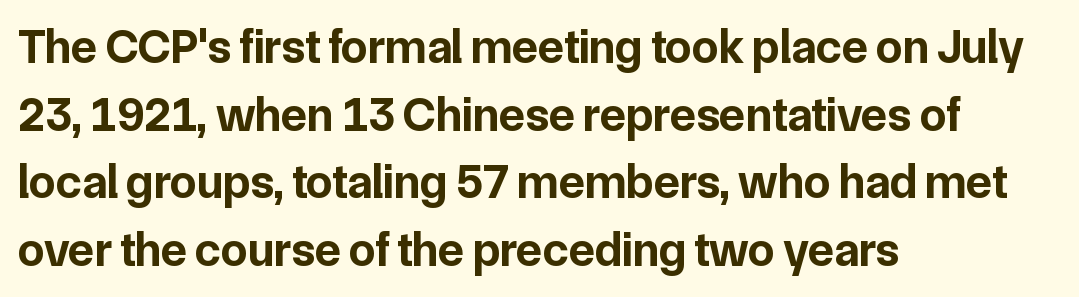
Stroke terminals: plain, sans-serif. Italic? Not at all — the glyphs are vertical. The passage shown is not underscored anywhere. The ragged edge is on the right, which tells us the setting is flush left. Interline gaps are of average width in this sample. A typesetter would call this proportional, since set widths differ per character.
